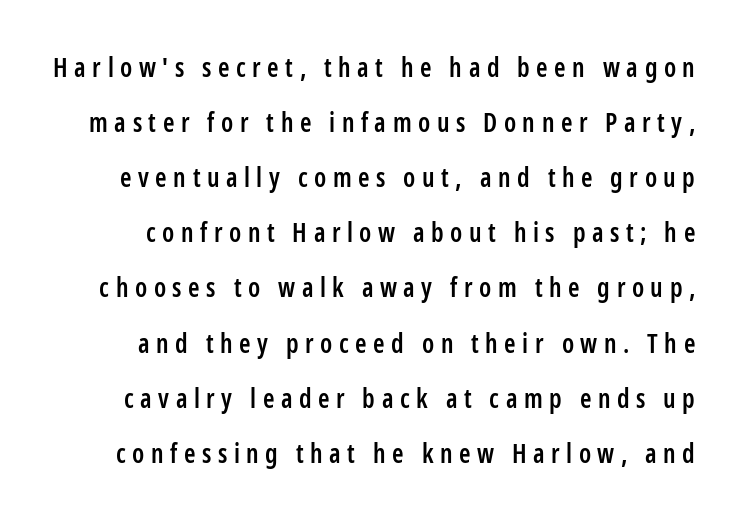
The image shows 26 px text type, upright; set loose line spacing (2.12x), unusually wide letter spacing (+0.25 em), not underlined.
